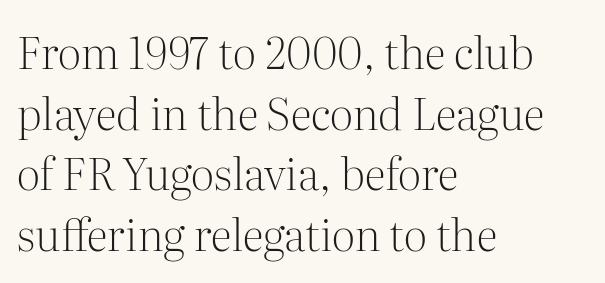
Q: Is the text bold? A: No.
Q: Is the text italic (slanted)? A: No, it is upright.
Q: Is the typeface a serif or a sans-serif typeface? A: Serif.
Q: Is the text underlined? A: No.
Q: How is the paragraph aligned? A: Left-aligned.
Q: Is the spacing between letters normal or unusually wide? A: Normal.
Q: Is the spacing between lines tight, normal or loose? A: Normal.
Q: Width (condensed, normal, or wide)? A: Normal.
Q: Stroke contrast? A: Medium.
Q: x-height? A: Medium.
Q: Monospaced? A: No.
